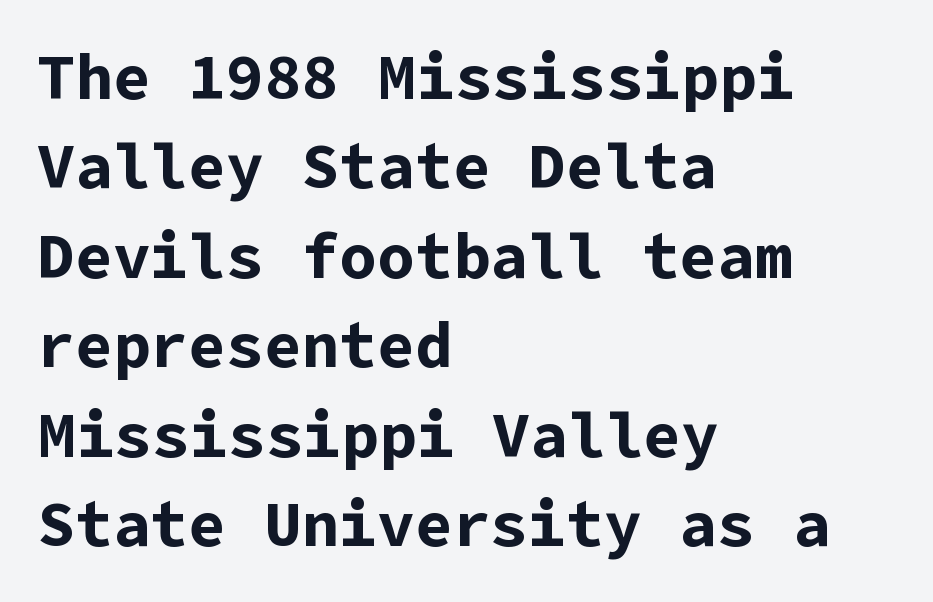
Q: Is the text bold? A: Yes.
Q: Is the text italic (slanted)? A: No, it is upright.
Q: Is the typeface a serif or a sans-serif typeface? A: Sans-serif.
Q: Is the text underlined? A: No.
Q: How is the paragraph aligned? A: Left-aligned.
Q: Is the spacing between letters normal or unusually wide? A: Normal.
Q: Is the spacing between lines tight, normal or loose? A: Normal.
Q: Width (condensed, normal, or wide)? A: Normal.
Q: Stroke contrast? A: Low.
Q: x-height? A: Medium.
